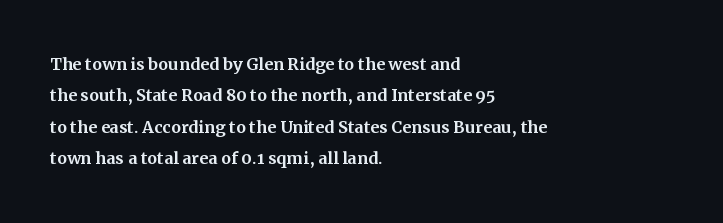
{"italic": "no", "underline": "no", "align": "left", "line_spacing": "normal", "line_spacing_ratio": 1.43, "letter_spacing": "normal", "letter_spacing_em": 0.0, "glyph_px": 22}
